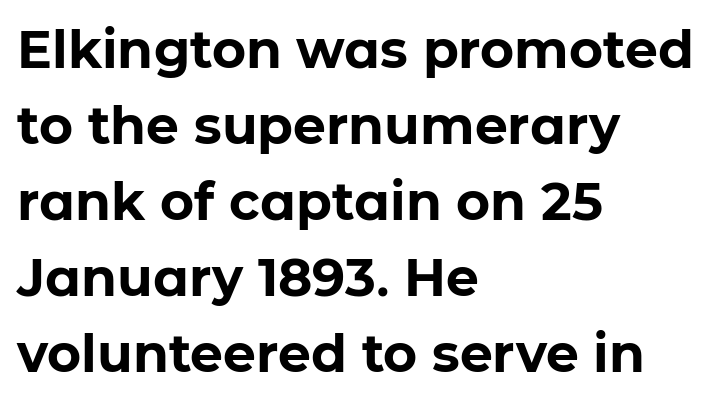
{"serif": "no", "italic": "no", "bold": "yes", "weight": "bold", "width": "normal", "stroke_contrast": "low", "x_height": "medium", "monospaced": "no", "underline": "no", "align": "left", "line_spacing": "normal", "line_spacing_ratio": 1.46, "letter_spacing": "normal", "letter_spacing_em": 0.0, "glyph_px": 52}
